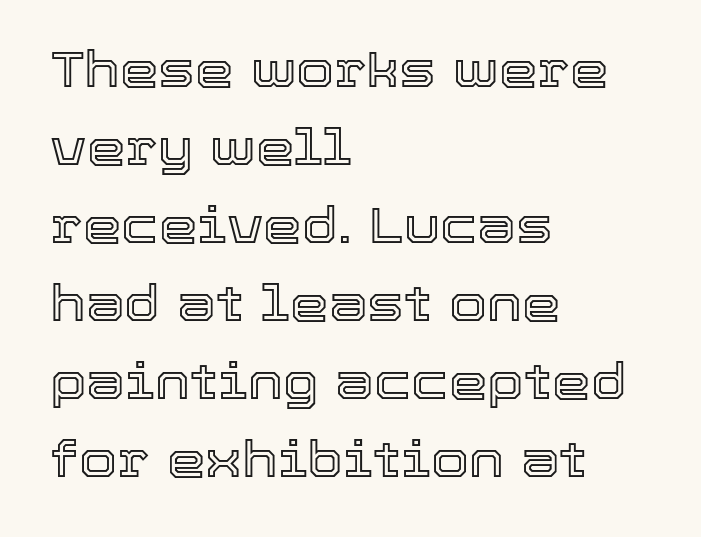
Q: Is the text italic (slanted)? A: No, it is upright.
Q: Is the text underlined? A: No.
Q: How is the paragraph aligned? A: Left-aligned.
Q: Is the spacing between letters normal or unusually wide? A: Normal.
Q: Is the spacing between lines tight, normal or loose? A: Normal.
Q: Width (condensed, normal, or wide)? A: Normal.
Q: x-height? A: Medium.
Q: Monospaced? A: No.
